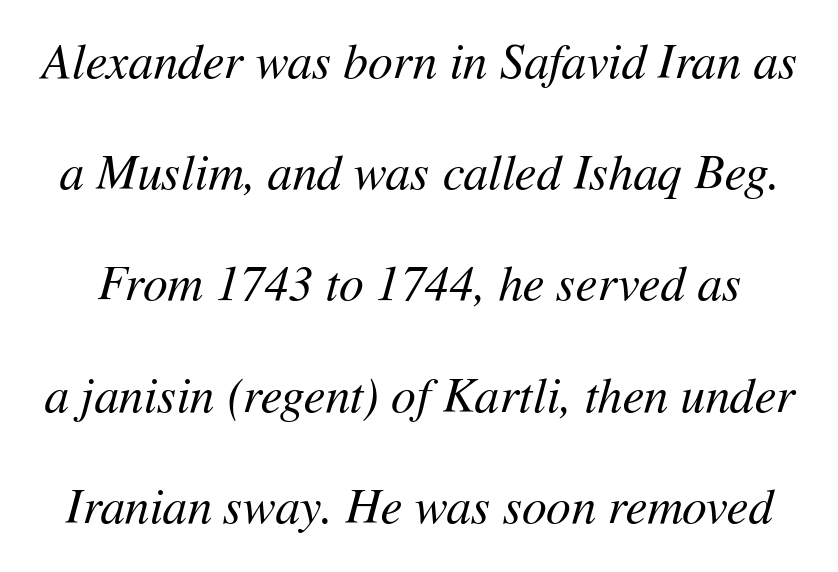
The image shows 49 px regular-weight type, italic (leaning right); set loose line spacing (2.27x), normal letter spacing, not underlined; medium stroke contrast and a medium x-height.
